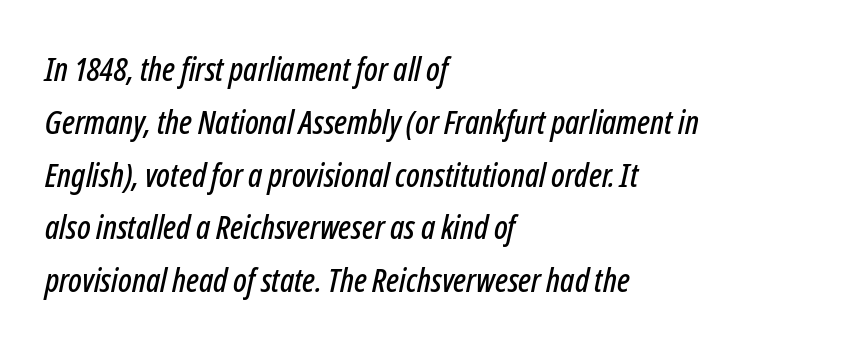
{"italic": "yes", "lean": "right", "slant_degrees": 12, "width": "condensed", "stroke_contrast": "low", "x_height": "medium", "monospaced": "no", "underline": "no", "align": "left", "line_spacing": "normal", "line_spacing_ratio": 1.6, "letter_spacing": "normal", "letter_spacing_em": 0.0, "glyph_px": 33}
